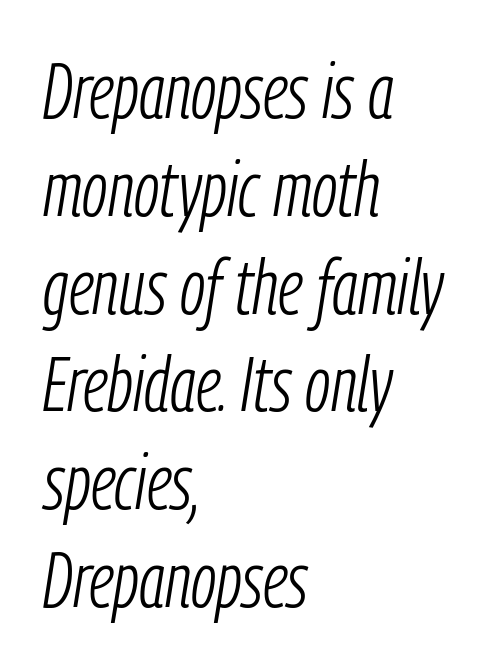
Stems here are at most as thick as an everyday book face. Line starts are locked; line ends wander. Check under the words: just untouched page. You could call the tracking neutral — neither tight nor loose. The rendering uses a moderate line-height, typical for paragraphs. You could not count columns in this text — the font is proportionally spaced.
